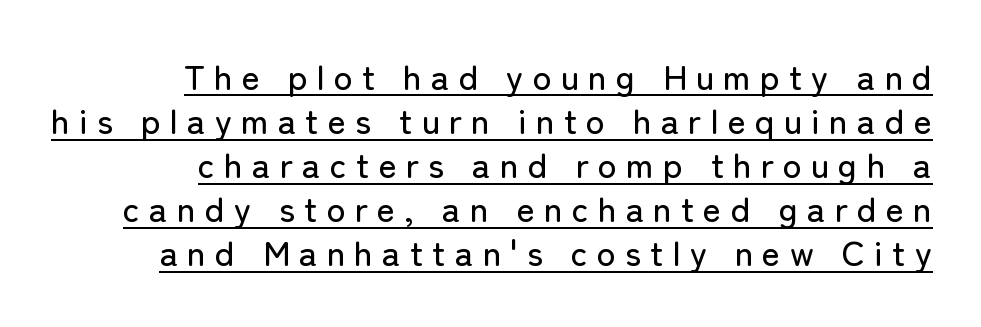
This is underlined copy, the kind a proofreader might mark for attention. Looks like regular typesetting: each glyph gets only the width it needs. Normally led — the rows are evenly, conventionally spaced. If you drew a ruler down the right edge, every line would touch it. Letterform terminals end flat and unadorned throughout the passage. The specimen reads as upright at a glance.
